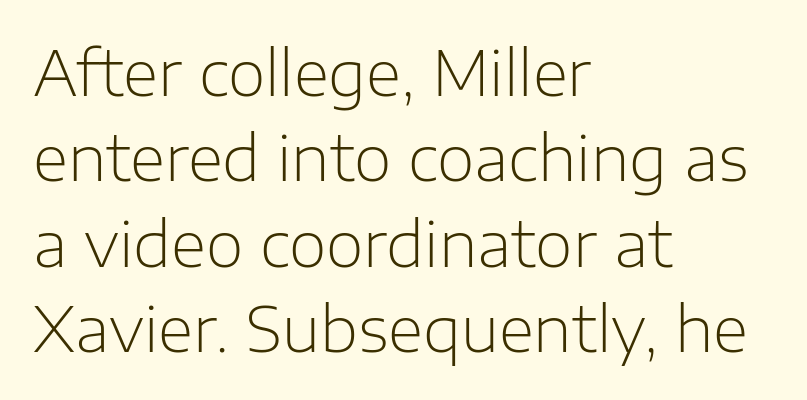
Q: Is the text bold? A: No.
Q: Is the text italic (slanted)? A: No, it is upright.
Q: Is the typeface a serif or a sans-serif typeface? A: Sans-serif.
Q: Is the text underlined? A: No.
Q: How is the paragraph aligned? A: Left-aligned.
Q: Is the spacing between letters normal or unusually wide? A: Normal.
Q: Is the spacing between lines tight, normal or loose? A: Normal.
Q: Width (condensed, normal, or wide)? A: Normal.
Q: Stroke contrast? A: Low.
Q: x-height? A: Medium.
Q: Monospaced? A: No.
